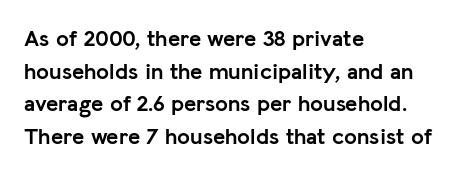
The image shows 23 px bold type, upright; set left-aligned, normal line spacing (1.42x), normal letter spacing, not underlined.
